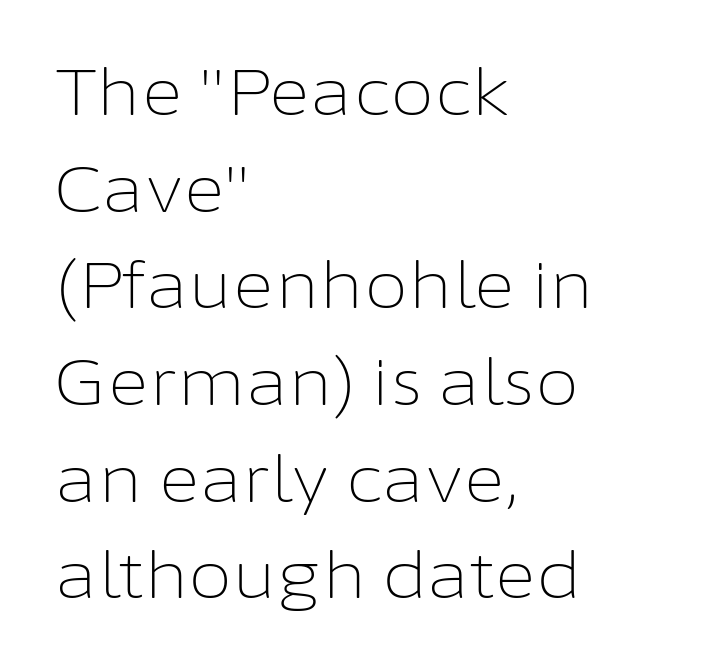
The image shows 64 px light sans-serif type, upright; set left-aligned, normal line spacing (1.51x), normal letter spacing, not underlined; low stroke contrast and a medium x-height.
